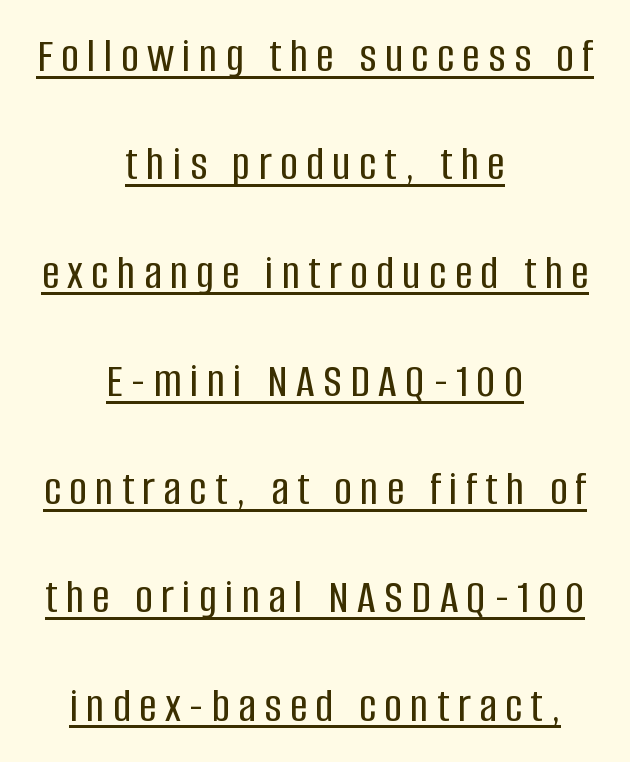
The image shows 49 px condensed sans-serif type, upright; set centered, loose line spacing (2.21x), underlined; low stroke contrast and a large x-height.
